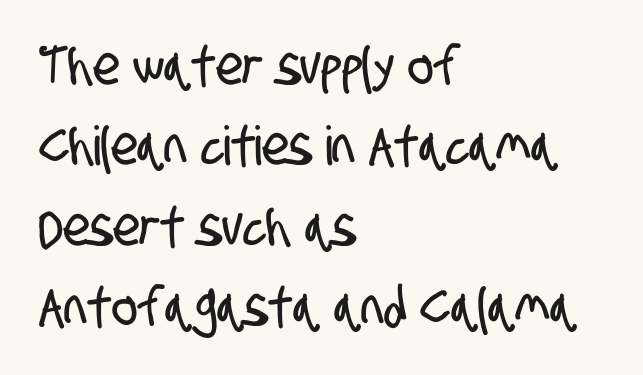
Left-aligned paragraph, ragged on the right. A bare baseline throughout the passage. These lines are rendered in a variable-pitch font. Stroke terminals: plain, sans-serif.
